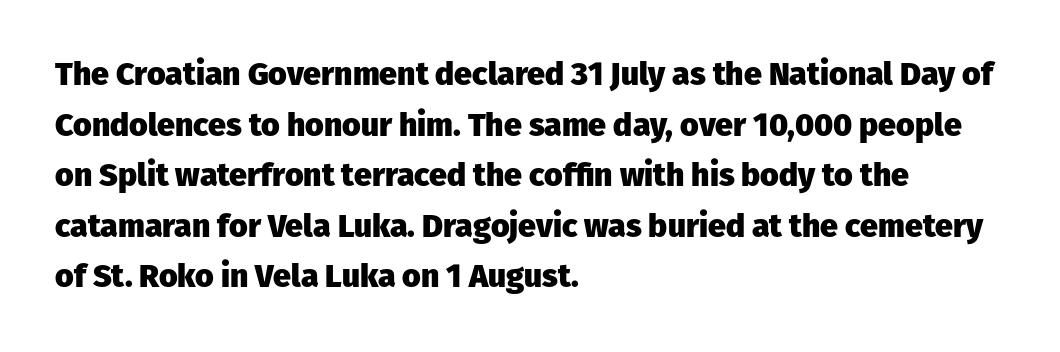
The image shows 32 px heavy sans-serif type, upright; set left-aligned, normal line spacing (1.58x), normal letter spacing, not underlined; low stroke contrast and a medium x-height.
